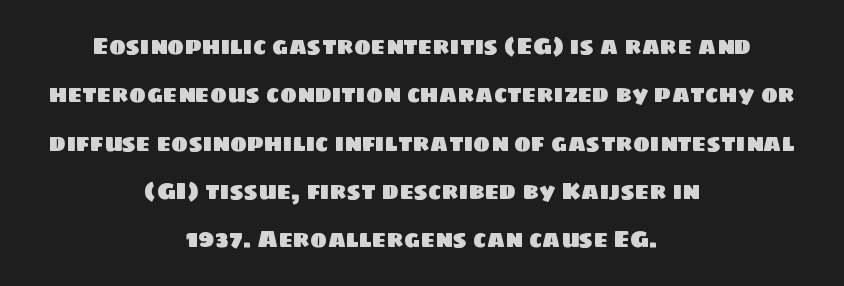
Underlining? Definitely not there. Compared with typical body copy, the letter spacing here is the same. The rendering positions every line midway between the sides. What's the leading like? Stretched, with rows far apart.
